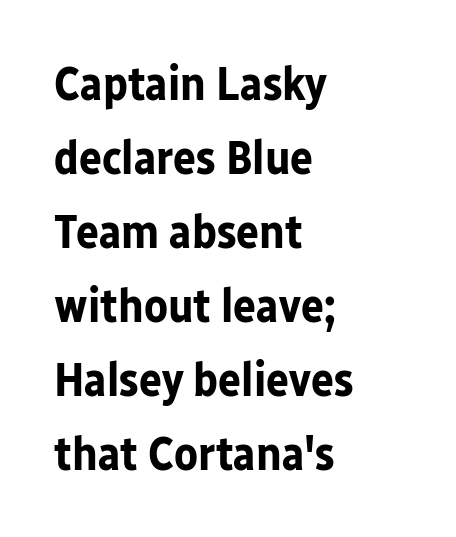
The image shows 48 px bold sans-serif type, upright; set left-aligned, normal line spacing (1.54x), normal letter spacing, not underlined; low stroke contrast and a medium x-height.
